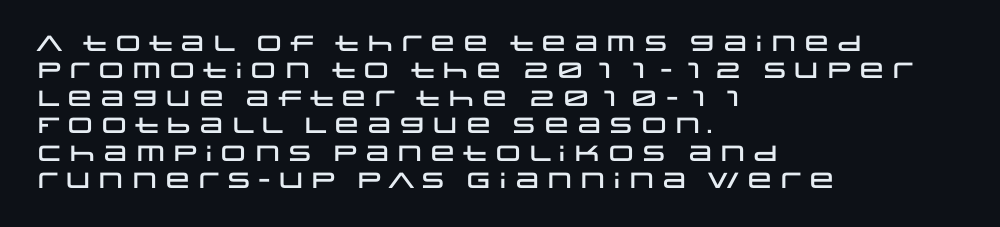
Letter spacing: default. Words float on clear page, feet unadorned. Every stem runs plumb, perpendicular to the baseline. Is there much room between lines? A standard amount, neither cramped nor airy. Reading down the block, your eye returns to a fixed left position each line.
